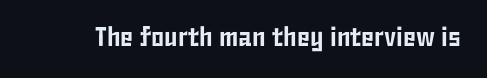
This rendering leaves character spacing at its baseline value. Has an underline been added? It has not. No italicization has been applied; the sample stays upright.
